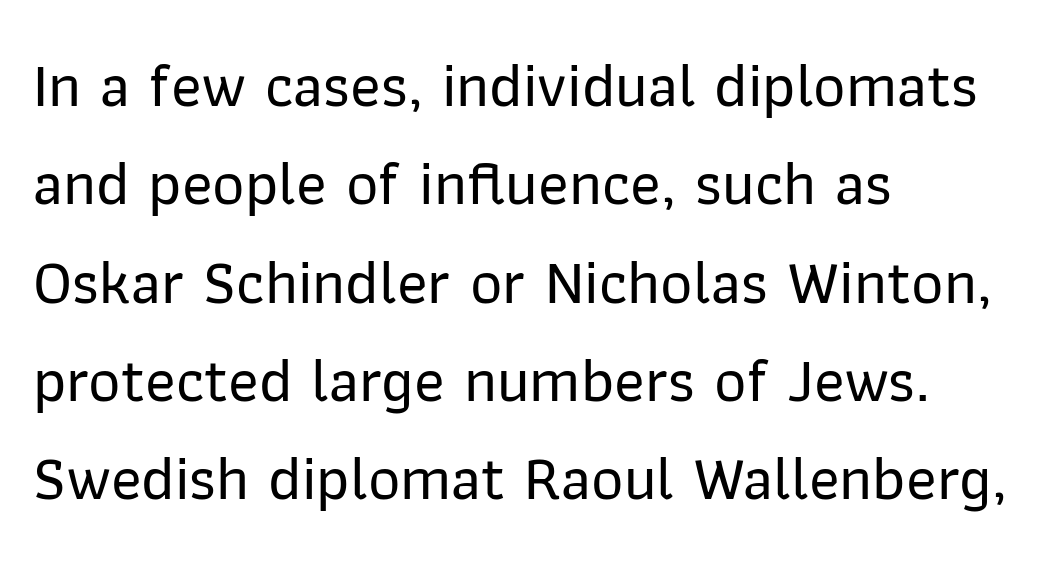
The image shows 63 px sans-serif type, upright; set left-aligned, normal line spacing (1.56x), normal letter spacing, not underlined; low stroke contrast and a medium x-height.
